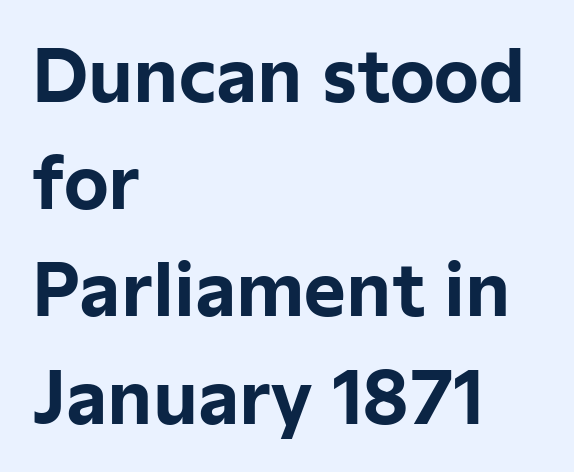
{"serif": "no", "italic": "no", "bold": "yes", "weight": "bold", "width": "normal", "stroke_contrast": "low", "x_height": "medium", "monospaced": "no", "underline": "no", "align": "left", "line_spacing": "normal", "line_spacing_ratio": 1.51, "letter_spacing": "normal", "letter_spacing_em": 0.0, "glyph_px": 71}
